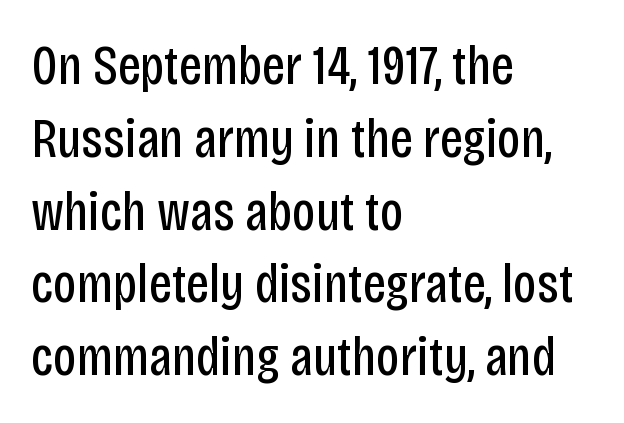
Q: Is the text bold? A: No.
Q: Is the text italic (slanted)? A: No, it is upright.
Q: Is the typeface a serif or a sans-serif typeface? A: Sans-serif.
Q: Is the text underlined? A: No.
Q: How is the paragraph aligned? A: Left-aligned.
Q: Is the spacing between letters normal or unusually wide? A: Normal.
Q: Is the spacing between lines tight, normal or loose? A: Normal.
Q: Width (condensed, normal, or wide)? A: Condensed.
Q: Stroke contrast? A: Low.
Q: x-height? A: Large.
Q: Monospaced? A: No.
